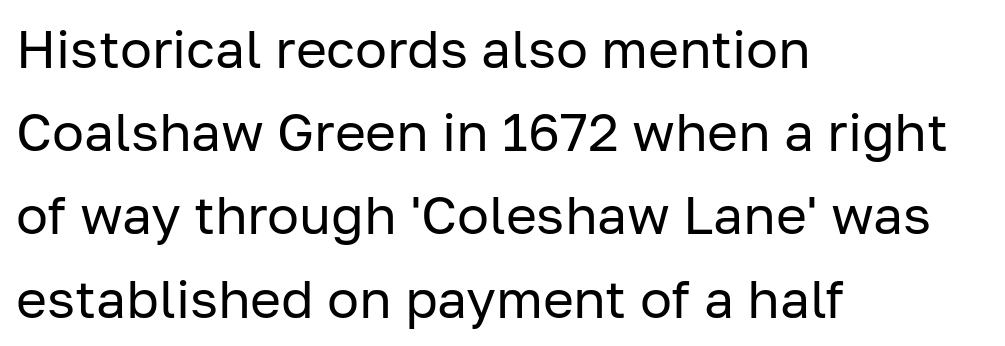
This rendering leaves character spacing at its baseline value. The passage is arranged the way most books set body copy — flush left. Successive baselines arrive at the customary interval. Has an underline been added? It has not. The axis of the letterforms is exactly vertical. This is sans-serif lettering, the kind often seen on screens and signage.
